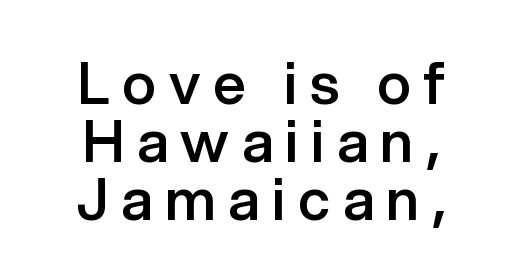
{"serif": "no", "italic": "no", "bold": "semi", "weight": "semibold", "width": "normal", "stroke_contrast": "low", "x_height": "medium", "monospaced": "no", "underline": "no", "align": "center", "line_spacing": "tight", "line_spacing_ratio": 1.0, "letter_spacing": "wide", "letter_spacing_em": 0.22, "glyph_px": 58}
